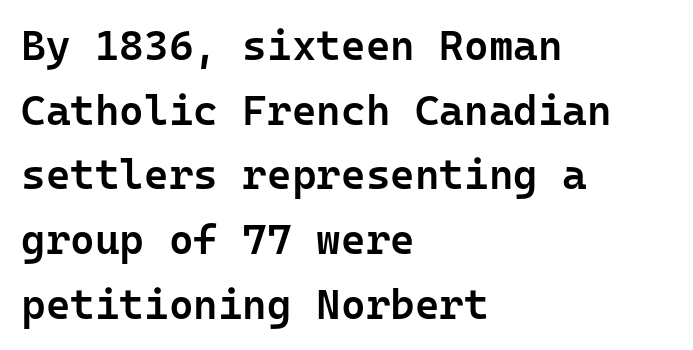
All the whitespace from short lines collects on the right. No feet cap the strokes, marking this as sans-serif type. These lines are rendered in a fixed-pitch font. The font's upright variant was chosen for this text. Nobody drew a line under any word here.
